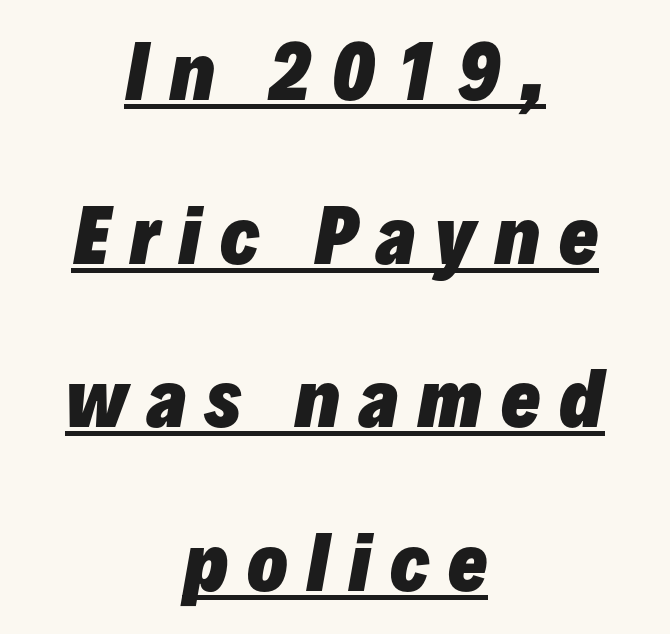
Q: Is the text bold? A: Yes.
Q: Is the text italic (slanted)? A: Yes, it leans right by about 10 degrees.
Q: Is the text underlined? A: Yes.
Q: How is the paragraph aligned? A: Centered.
Q: Is the spacing between letters normal or unusually wide? A: Unusually wide.
Q: Is the spacing between lines tight, normal or loose? A: Loose.
Q: Width (condensed, normal, or wide)? A: Normal.
Q: Stroke contrast? A: Low.
Q: x-height? A: Medium.
Q: Monospaced? A: No.
